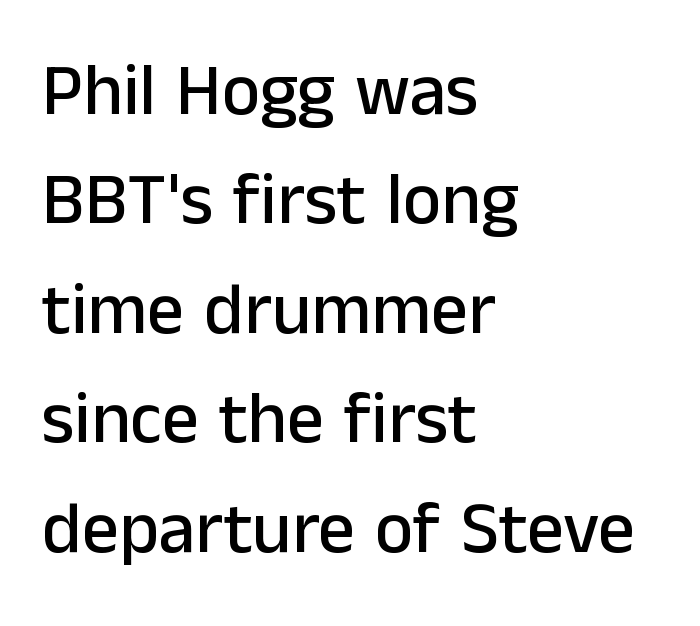
Q: Is the text italic (slanted)? A: No, it is upright.
Q: Is the typeface a serif or a sans-serif typeface? A: Sans-serif.
Q: Is the text underlined? A: No.
Q: How is the paragraph aligned? A: Left-aligned.
Q: Is the spacing between letters normal or unusually wide? A: Normal.
Q: Is the spacing between lines tight, normal or loose? A: Normal.
Q: Width (condensed, normal, or wide)? A: Normal.
Q: Stroke contrast? A: Low.
Q: x-height? A: Medium.
Q: Monospaced? A: No.
